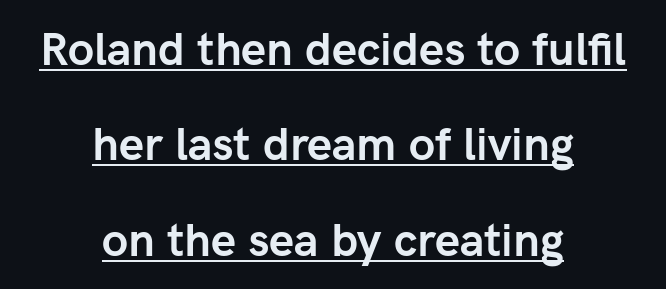
{"serif": "no", "italic": "no", "bold": "yes", "weight": "semibold", "width": "normal", "stroke_contrast": "low", "x_height": "medium", "monospaced": "no", "underline": "yes", "align": "center", "line_spacing": "loose", "line_spacing_ratio": 2.12, "letter_spacing": "normal", "letter_spacing_em": 0.0, "glyph_px": 45}
